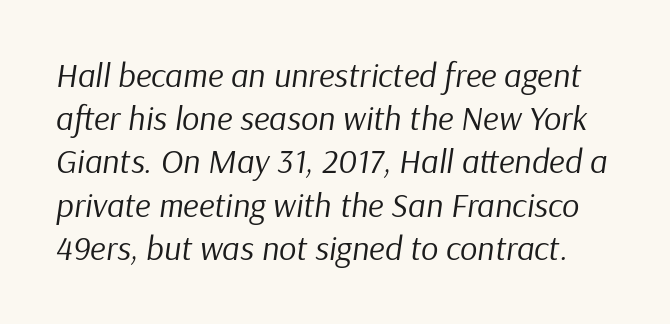
On a weight scale, this lands at 450 or below. The letters advance in unequal steps, a hallmark of proportional type. Descenders are the only things crossing below the line. One glance says typical: line gaps are just what's usual.
